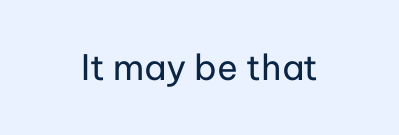
The image shows 35 px regular-weight sans-serif type, upright; set normal letter spacing, not underlined; low stroke contrast and a medium x-height.
